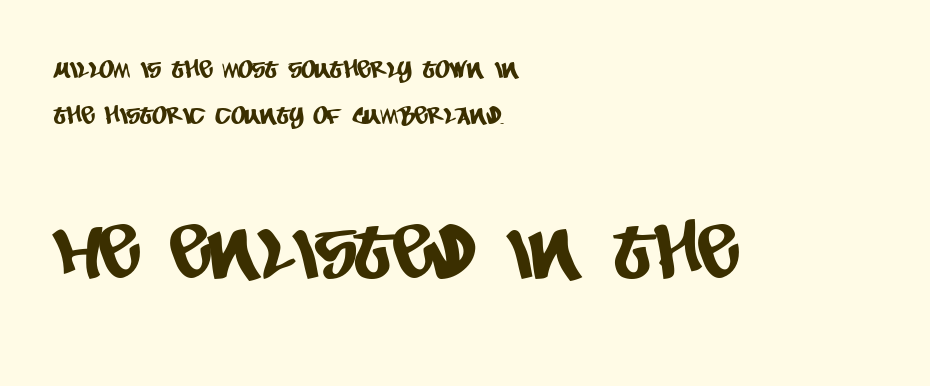
Here the designer chose a conventional face with non-uniform glyph widths. The letterforms sit shoulder to shoulder at normal distance. Is the lower block the larger one? Yes — the lower block carries the bigger type. Typeset ragged right — the left edge is the straight one.
